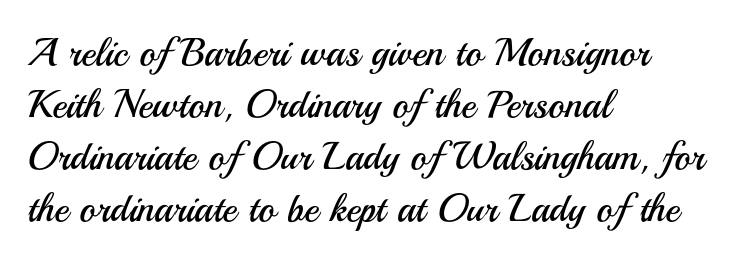
Q: Is the text bold? A: No.
Q: Is the text italic (slanted)? A: Yes.
Q: Is the typeface a serif or a sans-serif typeface? A: Sans-serif.
Q: Is the text underlined? A: No.
Q: How is the paragraph aligned? A: Left-aligned.
Q: Is the spacing between letters normal or unusually wide? A: Normal.
Q: Is the spacing between lines tight, normal or loose? A: Normal.
Q: Width (condensed, normal, or wide)? A: Normal.
Q: Stroke contrast? A: Medium.
Q: x-height? A: Small.
Q: Monospaced? A: No.
